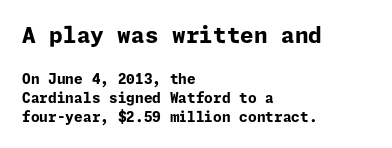
{"italic": "no", "bold": "yes", "underline": "no", "align": "left", "line_spacing": "normal", "line_spacing_ratio": 1.37, "letter_spacing": "normal", "letter_spacing_em": 0.0, "larger_block": "first", "size_ratio": 1.57, "glyph_px": 22}
